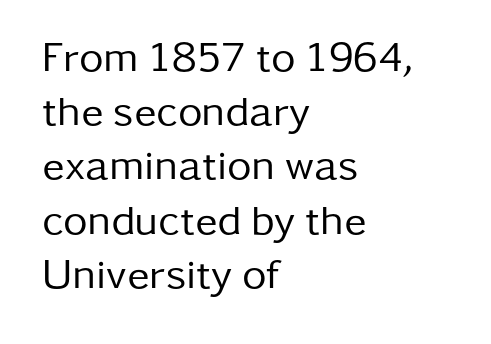
{"serif": "no", "italic": "no", "bold": "no", "weight": "regular", "width": "normal", "stroke_contrast": "low", "x_height": "medium", "monospaced": "no", "underline": "no", "align": "left", "line_spacing": "normal", "line_spacing_ratio": 1.29, "letter_spacing": "normal", "letter_spacing_em": 0.0, "glyph_px": 42}
